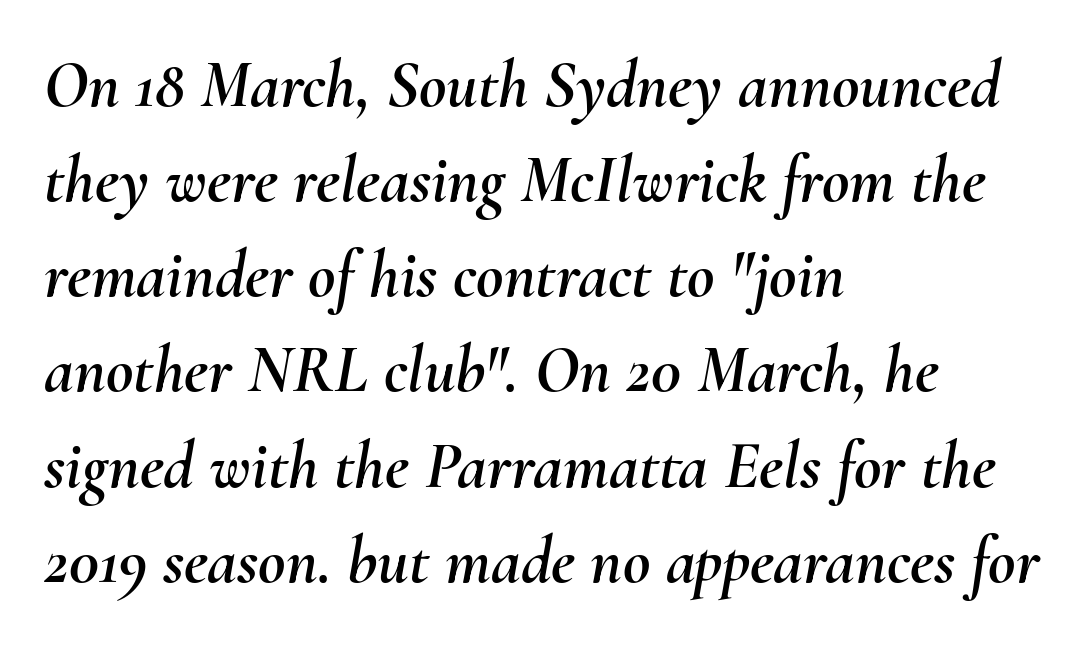
Regular leading. An italicized treatment has been applied to the whole sample. The text block is weighted toward the left margin, trailing off unevenly rightward. The passage shown is typed in a proportional face where columns would drift. Check under the words: just untouched page. Look at the tracking — it's just the regular setting, nothing added.
